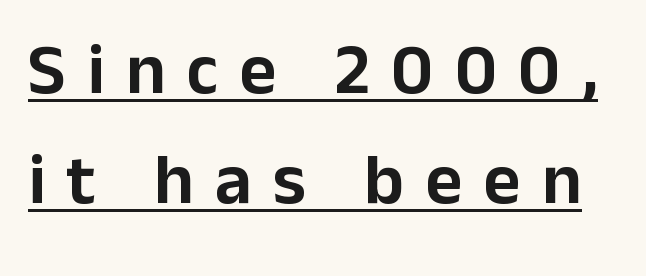
These lines are rendered in a variable-pitch font. The rendering inserts visible extra space after every character. A continuous stroke trails under the words, as in a hyperlink. It's the straight-up-and-down kind of type.
